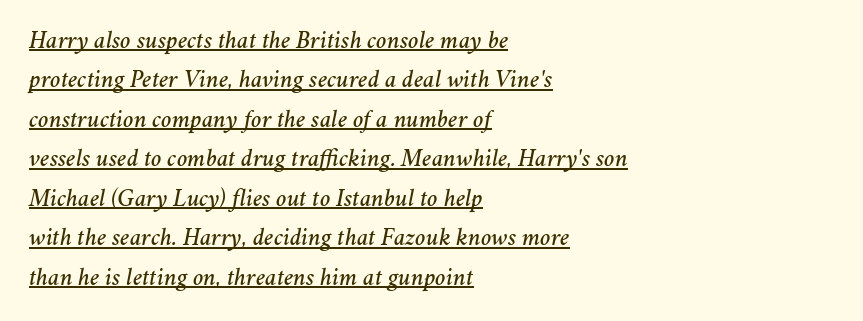
Line beginnings align vertically; line endings do not. The block of text has a typical density, with ordinary space between rows. Compared with ordinary roman type, these characters are visibly tilted. Like a heading marked for emphasis, these lines bear an underscore. Observe the ordinary spacing: letters are neighbours, not strangers.
